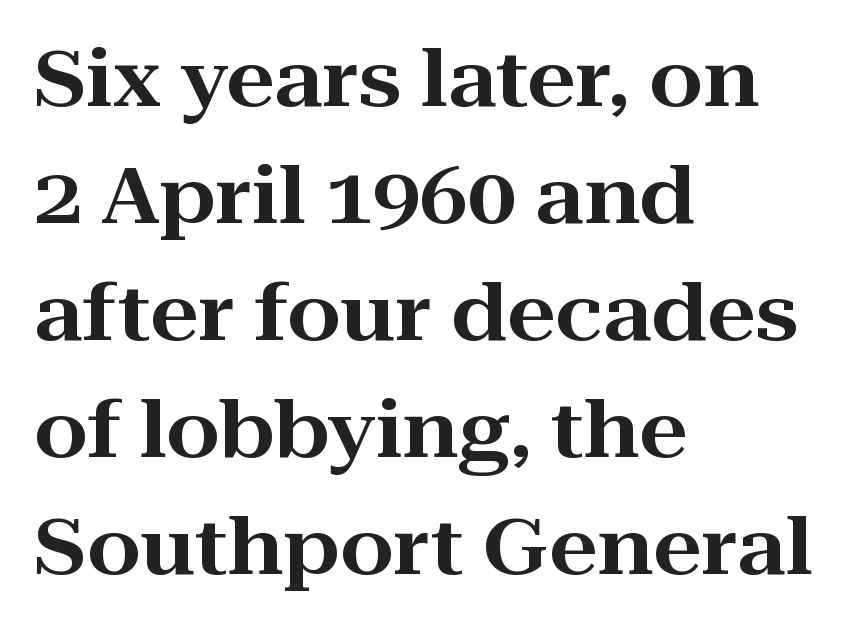
{"serif": "yes", "italic": "no", "width": "wide", "stroke_contrast": "high", "x_height": "medium", "monospaced": "no", "underline": "no", "align": "left", "line_spacing": "normal", "line_spacing_ratio": 1.52, "letter_spacing": "normal", "letter_spacing_em": 0.0, "glyph_px": 77}
